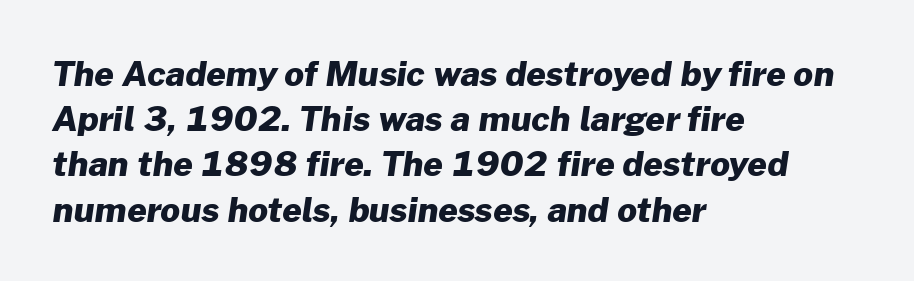
Q: Is the text bold? A: Yes.
Q: Is the typeface a serif or a sans-serif typeface? A: Sans-serif.
Q: Is the text underlined? A: No.
Q: How is the paragraph aligned? A: Left-aligned.
Q: Is the spacing between letters normal or unusually wide? A: Normal.
Q: Is the spacing between lines tight, normal or loose? A: Normal.
Q: Width (condensed, normal, or wide)? A: Normal.
Q: Stroke contrast? A: Low.
Q: x-height? A: Medium.
Q: Monospaced? A: No.
